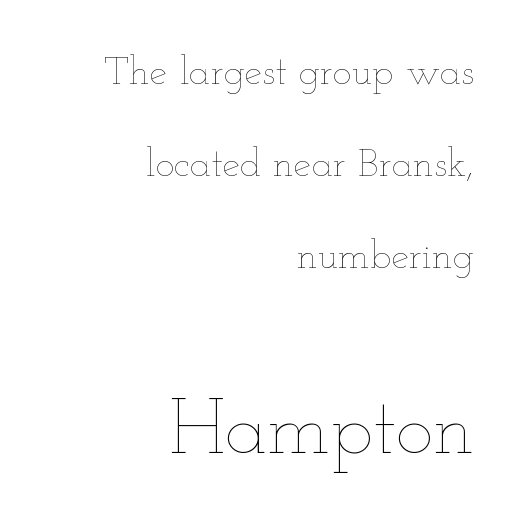
The image shows 79 px thin, wide type, upright; set right-aligned, loose line spacing (2.3x), normal letter spacing, not underlined; the second (bottom) block is 1.98x larger; low stroke contrast and a small x-height.
